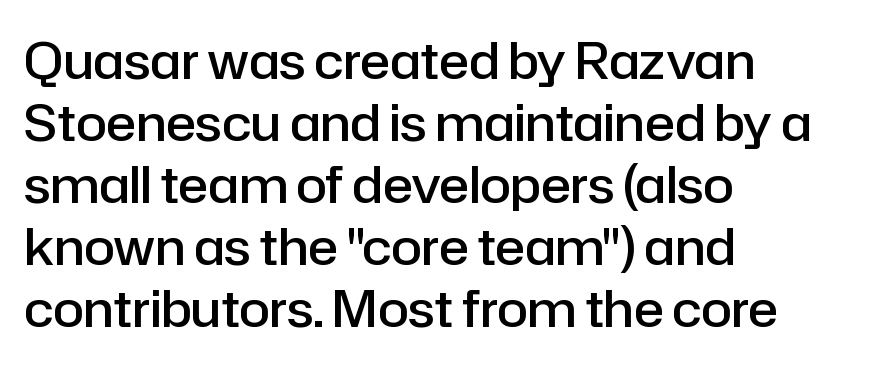
{"serif": "no", "italic": "no", "bold": "semi", "weight": "semibold", "width": "normal", "stroke_contrast": "low", "x_height": "medium", "monospaced": "no", "underline": "no", "align": "left", "line_spacing_ratio": 1.24, "letter_spacing": "normal", "letter_spacing_em": 0.0, "glyph_px": 50}
